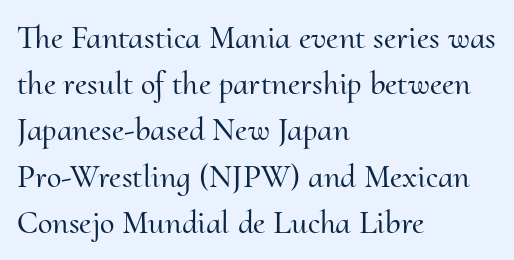
{"serif": "yes", "italic": "no", "width": "normal", "stroke_contrast": "medium", "x_height": "small", "monospaced": "no", "underline": "no", "align": "left", "line_spacing": "normal", "line_spacing_ratio": 1.4, "letter_spacing": "normal", "letter_spacing_em": 0.0, "glyph_px": 33}
